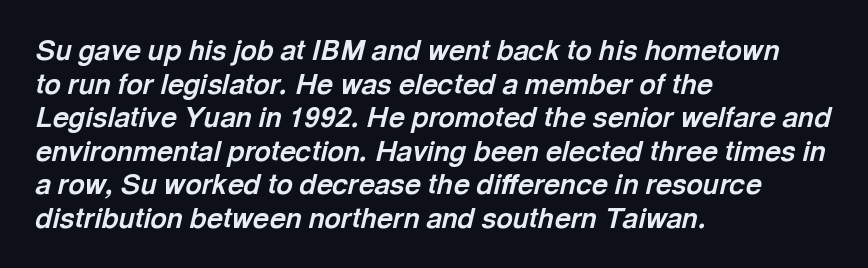
The image shows 28 px bold type, italic (leaning right); set left-aligned, line spacing 1.2x, normal letter spacing, not underlined; a medium x-height.
